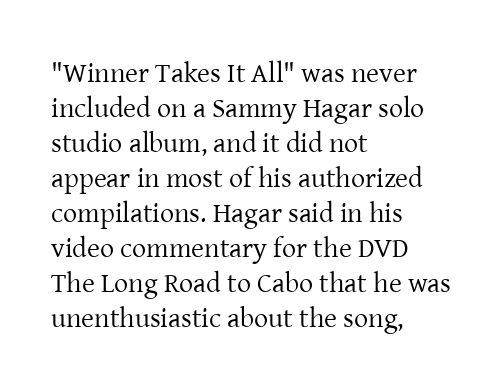
{"serif": "yes", "italic": "no", "bold": "no", "weight": "regular", "width": "normal", "stroke_contrast": "low", "x_height": "medium", "monospaced": "no", "underline": "no", "align": "left", "line_spacing": "normal", "line_spacing_ratio": 1.25, "letter_spacing": "normal", "letter_spacing_em": 0.0, "glyph_px": 28}
